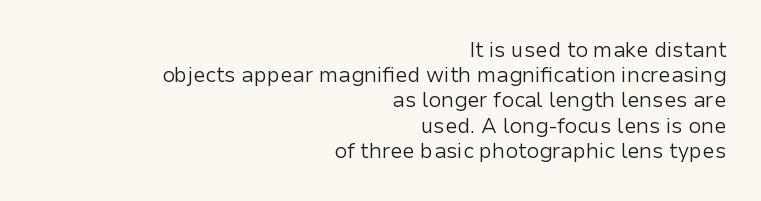
{"italic": "no", "bold": "no", "underline": "no", "align": "right", "line_spacing_ratio": 1.2, "letter_spacing": "normal", "letter_spacing_em": 0.0, "glyph_px": 21}
